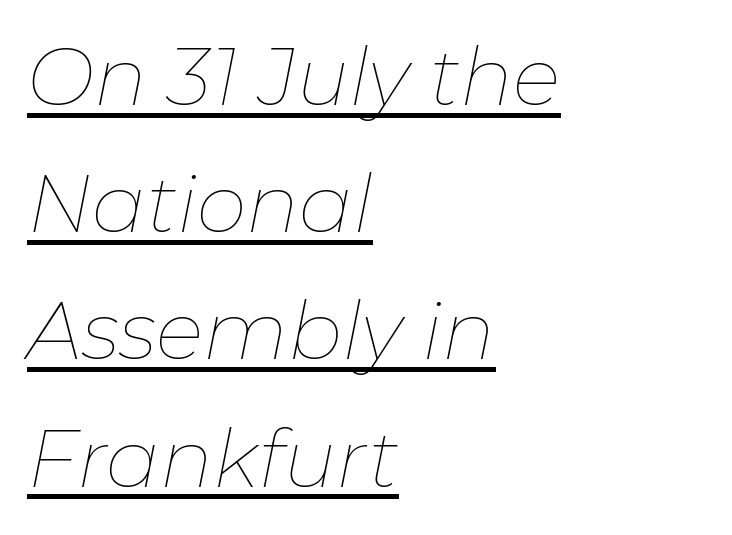
The image shows 80 px thin type, italic (leaning right); set left-aligned, normal line spacing (1.59x), normal letter spacing, underlined; low stroke contrast and a medium x-height.
